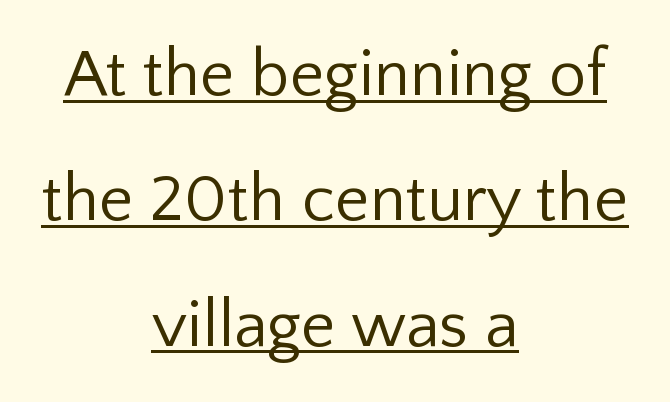
Every character sits straight up, as roman type does. This is not heavy type; no bold has been used. A typographer would call this underscored text. Serif or sans? Sans — the stroke terminals are bare. Does extra space separate the letters? No, they use regular spacing.
